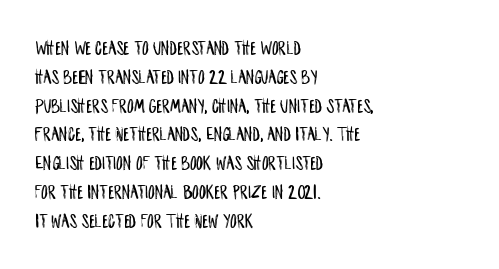
Q: Is the text italic (slanted)? A: No, it is upright.
Q: Is the text underlined? A: No.
Q: How is the paragraph aligned? A: Left-aligned.
Q: Is the spacing between letters normal or unusually wide? A: Normal.
Q: Is the spacing between lines tight, normal or loose? A: Normal.
